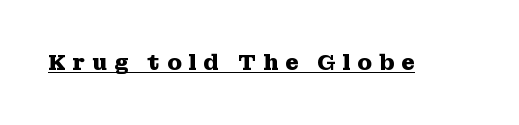
The image shows 22 px bold type, upright; set unusually wide letter spacing (+0.3 em), underlined.
